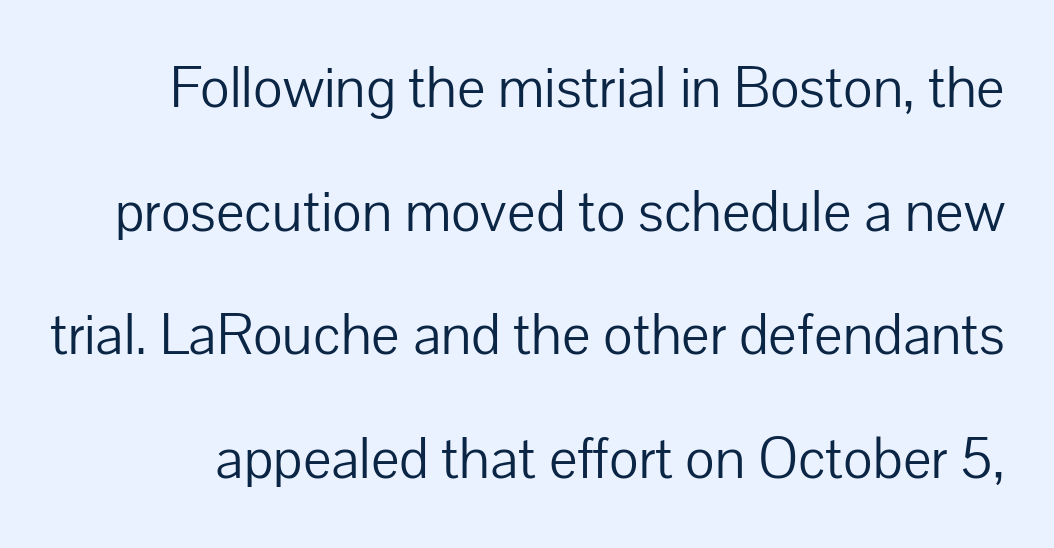
Here the designer chose a conventional face with non-uniform glyph widths. Classification — sans serif. Nobody drew a line under any word here. The passage shown stacks its lines with a broad gap.
